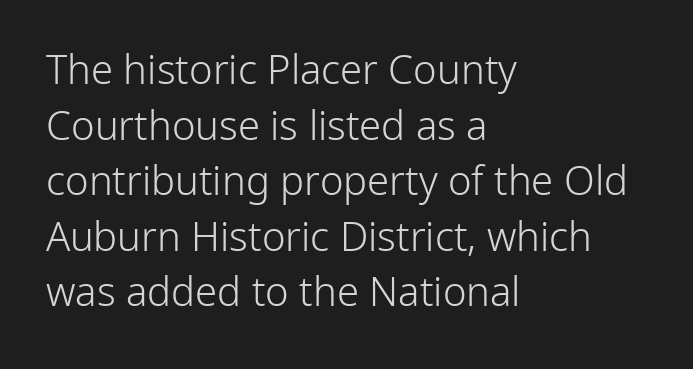
The image shows 40 px light sans-serif type, upright; set left-aligned, normal line spacing (1.39x), normal letter spacing, not underlined; low stroke contrast and a medium x-height.
